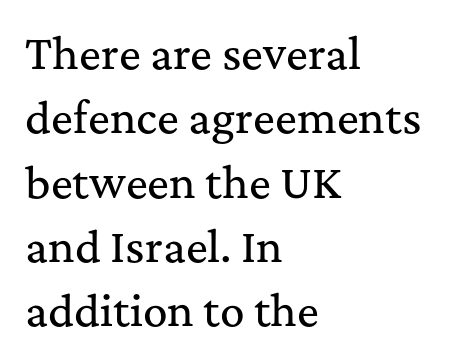
{"serif": "yes", "italic": "no", "width": "normal", "stroke_contrast": "medium", "x_height": "medium", "monospaced": "no", "underline": "no", "align": "left", "line_spacing": "normal", "line_spacing_ratio": 1.57, "letter_spacing": "normal", "letter_spacing_em": 0.0, "glyph_px": 41}
